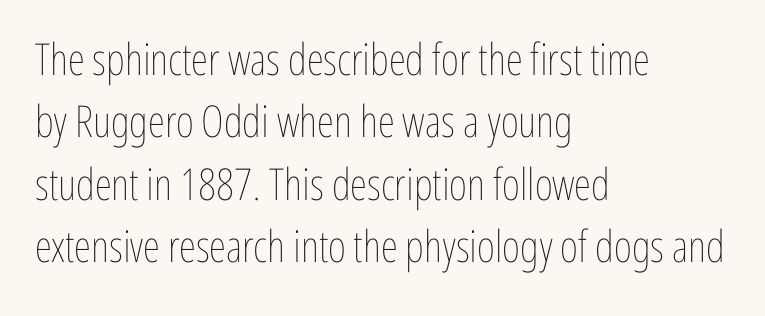
Q: Is the text bold? A: No.
Q: Is the text italic (slanted)? A: No, it is upright.
Q: Is the text underlined? A: No.
Q: How is the paragraph aligned? A: Left-aligned.
Q: Is the spacing between letters normal or unusually wide? A: Normal.
Q: Is the spacing between lines tight, normal or loose? A: Normal.
Q: Width (condensed, normal, or wide)? A: Condensed.
Q: Stroke contrast? A: Low.
Q: x-height? A: Medium.
Q: Monospaced? A: No.
